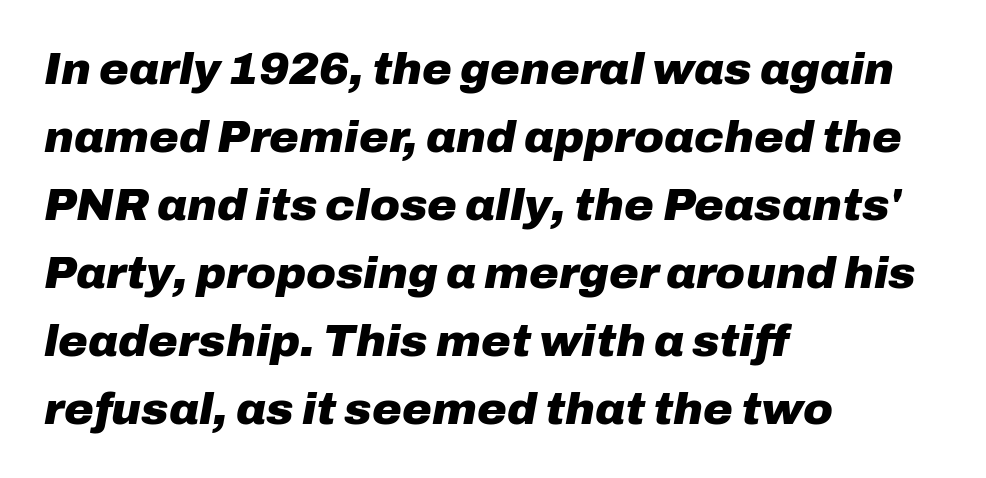
When letters slant like this, we call the style italic. The face used here has the dense, thick strokes of a bold. The passage shown is typed in a proportional face where columns would drift. In terms of letterspacing, this is plain default setting. Line beginnings align vertically; line endings do not.
